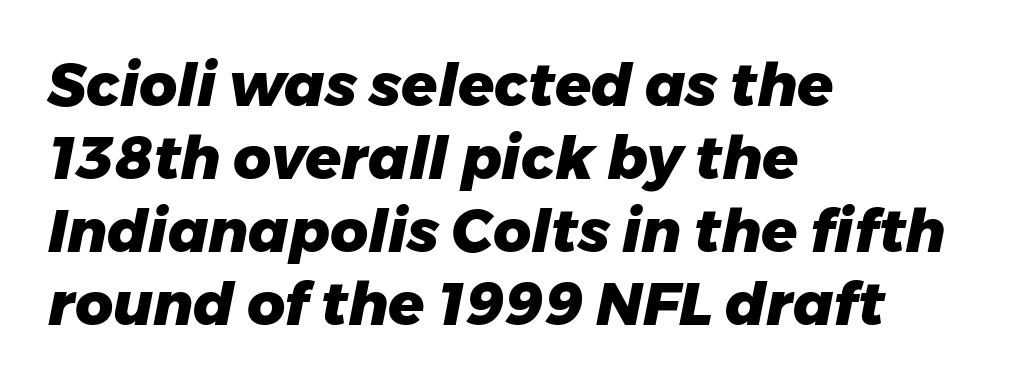
Q: Is the text bold? A: Yes.
Q: Is the text italic (slanted)? A: Yes, it leans right by about 11 degrees.
Q: Is the text underlined? A: No.
Q: How is the paragraph aligned? A: Left-aligned.
Q: Is the spacing between letters normal or unusually wide? A: Normal.
Q: Width (condensed, normal, or wide)? A: Normal.
Q: Stroke contrast? A: Low.
Q: x-height? A: Medium.
Q: Monospaced? A: No.
